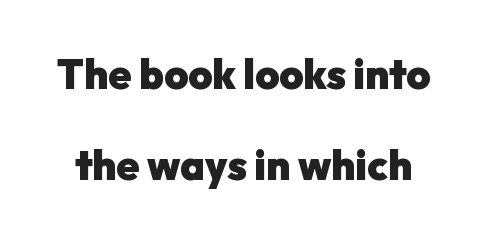
{"serif": "no", "italic": "no", "bold": "yes", "weight": "heavy", "width": "normal", "stroke_contrast": "low", "x_height": "medium", "monospaced": "no", "underline": "no", "line_spacing": "loose", "line_spacing_ratio": 2.23, "letter_spacing": "normal", "letter_spacing_em": 0.0, "glyph_px": 41}
